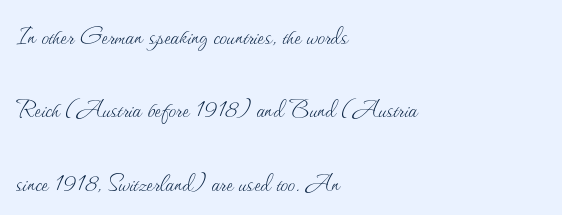
You could not count columns in this text — the font is proportionally spaced. The rendering keeps characters at their native spacing. This rendering uses left alignment, leaving the right contour irregular. Leading: increased. Underlining? Definitely not there.
